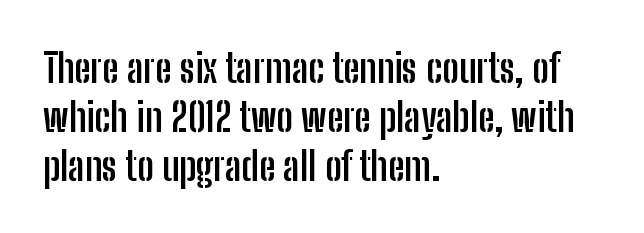
The image shows 40 px semibold, condensed sans-serif type, upright; set left-aligned, line spacing 1.22x, normal letter spacing, not underlined; low stroke contrast and a medium x-height.
